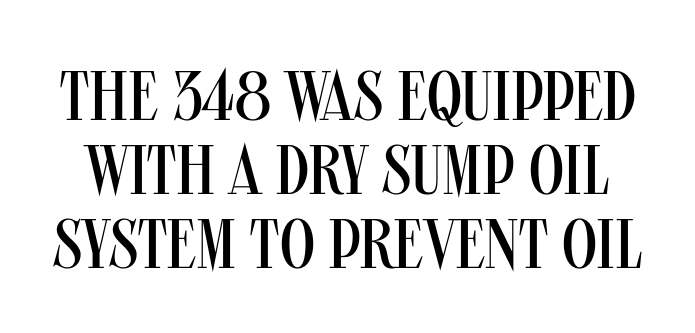
The area under the type is left untouched. Vertical stems look standard width or narrower in stroke. Between one letter and the next there's only the usual sliver of space. Does the leading feel generous? Not at all — it's pinched. The rendering uses natural spacing where letterforms have individual widths.
